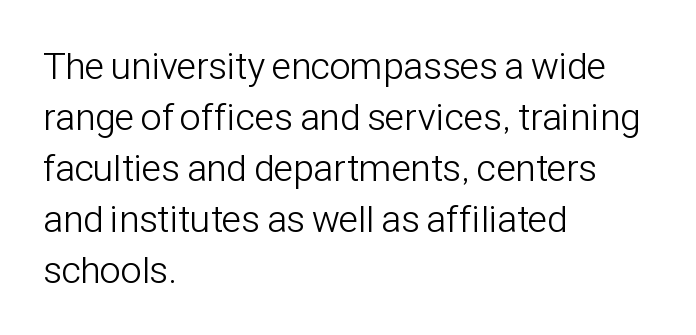
Q: Is the text bold? A: No.
Q: Is the text italic (slanted)? A: No, it is upright.
Q: Is the typeface a serif or a sans-serif typeface? A: Sans-serif.
Q: Is the text underlined? A: No.
Q: How is the paragraph aligned? A: Left-aligned.
Q: Is the spacing between letters normal or unusually wide? A: Normal.
Q: Is the spacing between lines tight, normal or loose? A: Normal.
Q: Width (condensed, normal, or wide)? A: Condensed.
Q: Stroke contrast? A: Low.
Q: x-height? A: Medium.
Q: Monospaced? A: No.
